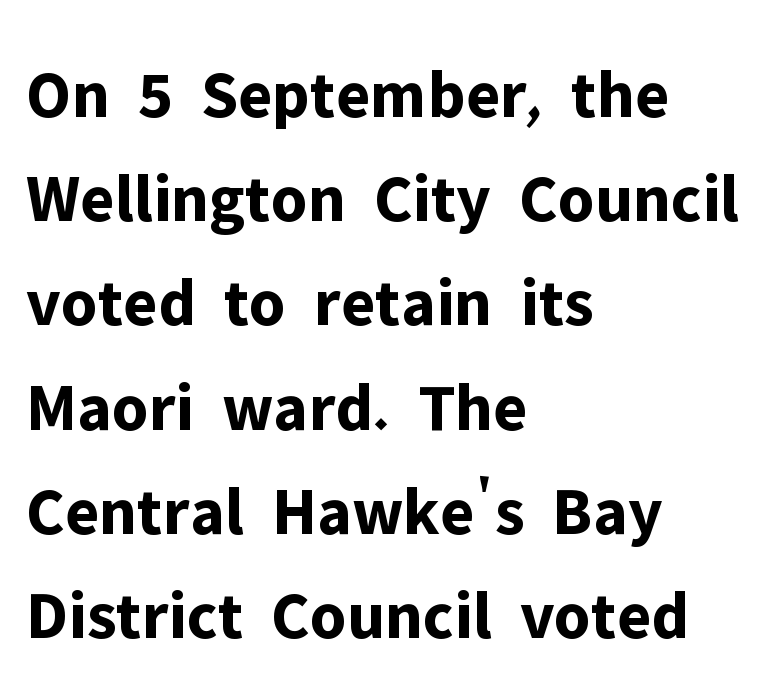
{"serif": "no", "italic": "no", "bold": "yes", "weight": "bold", "width": "normal", "stroke_contrast": "low", "x_height": "medium", "monospaced": "no", "underline": "no", "align": "left", "line_spacing": "normal", "line_spacing_ratio": 1.51, "letter_spacing": "normal", "letter_spacing_em": 0.0, "glyph_px": 69}
